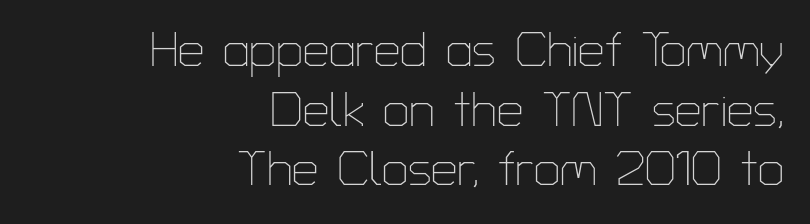
{"serif": "no", "italic": "no", "bold": "no", "weight": "thin", "width": "normal", "stroke_contrast": "low", "x_height": "medium", "monospaced": "no", "underline": "no", "align": "right", "line_spacing": "normal", "line_spacing_ratio": 1.27, "letter_spacing": "normal", "letter_spacing_em": 0.0, "glyph_px": 47}
